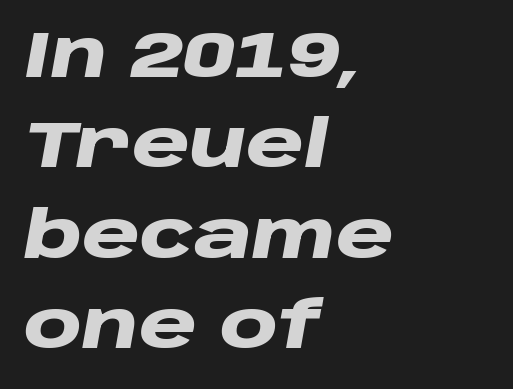
The image shows 66 px heavy, wide type, italic (leaning right); set left-aligned, normal line spacing (1.37x), normal letter spacing, not underlined; low stroke contrast and a large x-height.
